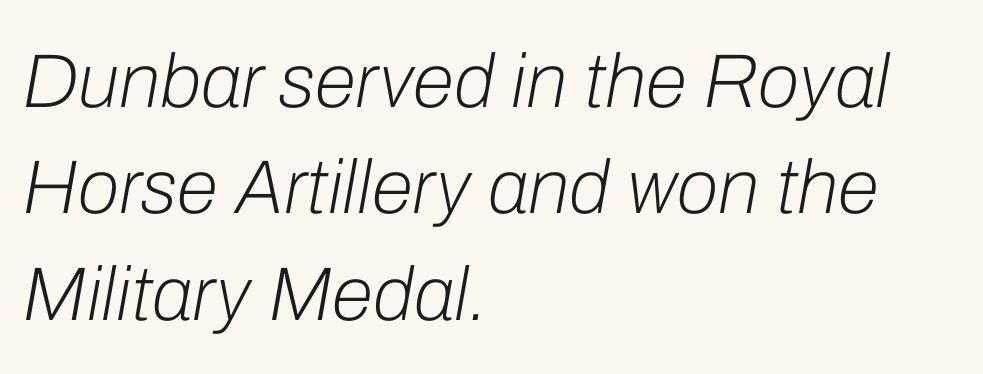
Is there much room between lines? A standard amount, neither cramped nor airy. Decoration check: the copy has no underline. Proportional: the letters do not fall into vertical columns. The setting favours the left margin, as ordinary paragraphs usually do. No chunkiness to these letters — they're not bold.
